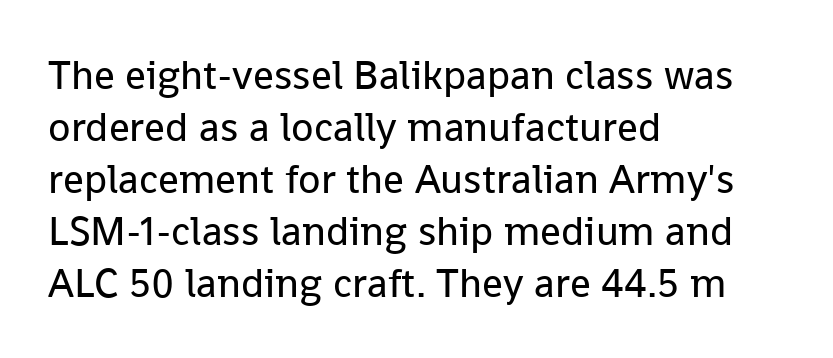
The image shows 41 px regular-weight sans-serif type, upright; set left-aligned, normal line spacing (1.27x), normal letter spacing, not underlined; low stroke contrast and a medium x-height.
